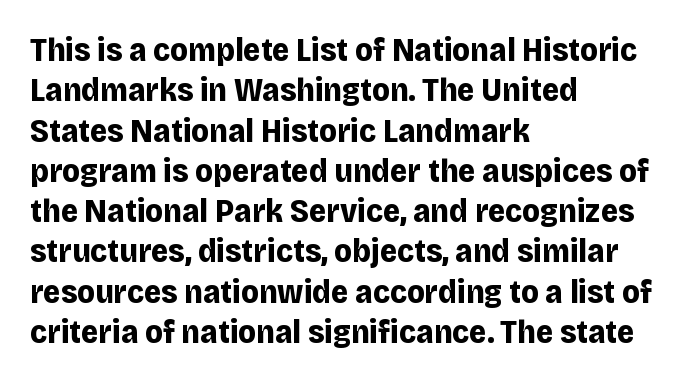
The image shows 33 px bold sans-serif type, upright; set left-aligned, line spacing 1.22x, normal letter spacing, not underlined; low stroke contrast and a large x-height.
